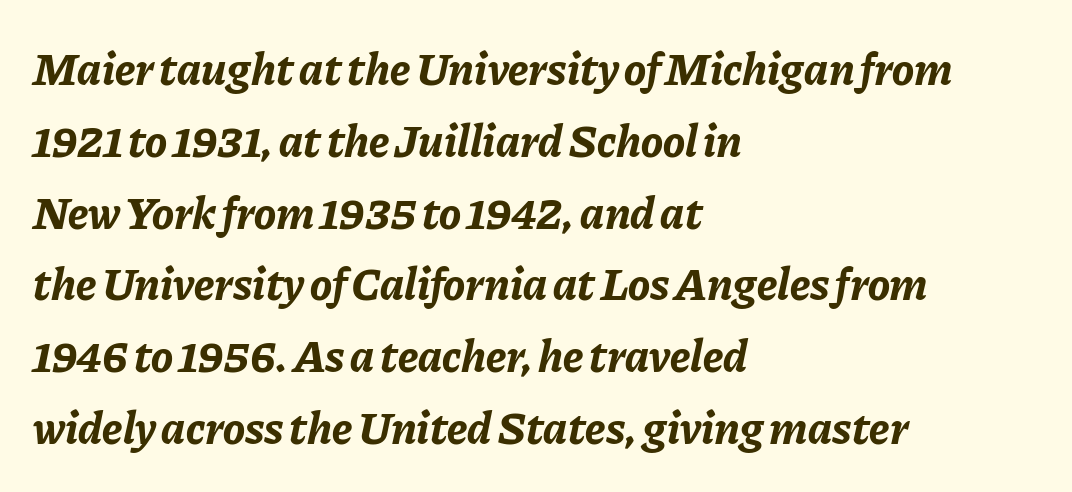
The image shows 46 px bold type, italic (leaning right); set left-aligned, normal line spacing (1.56x), normal letter spacing, not underlined; low stroke contrast and a medium x-height.
